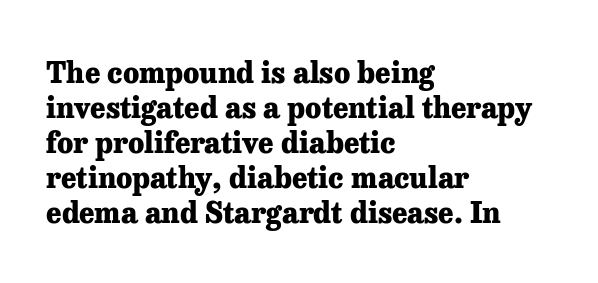
The image shows 29 px heavy serif type, upright; set left-aligned, line spacing 1.21x, normal letter spacing, not underlined; low stroke contrast and a medium x-height.
